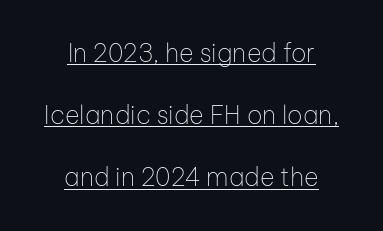
Emphasis is given by a line drawn under the lettering. The rendering uses a large line-height, opening up the rows. The font's upright variant was chosen for this text. In CSS terms this would be text-align: center. A light-to-regular cut is what we see here. How are the letters spaced? Ordinarily, with no added tracking.
